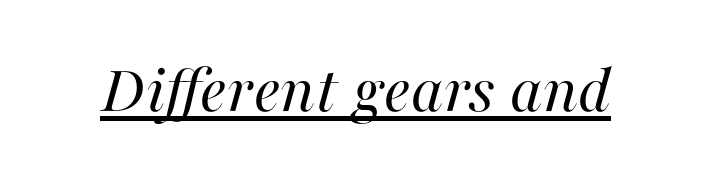
{"italic": "yes", "lean": "right", "slant_degrees": 16, "bold": "no", "weight": "regular", "width": "normal", "stroke_contrast": "high", "x_height": "medium", "monospaced": "no", "underline": "yes", "letter_spacing": "normal", "letter_spacing_em": 0.0, "glyph_px": 69}
